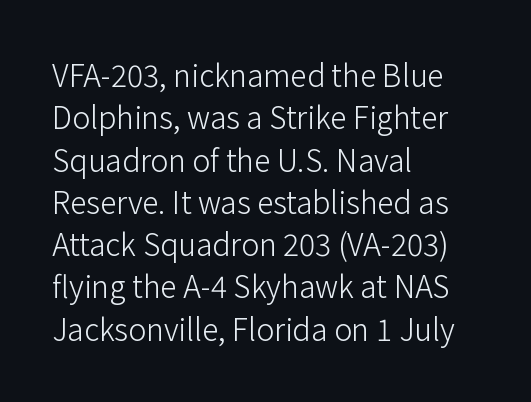
The image shows 30 px light sans-serif type, upright; set left-aligned, normal line spacing (1.41x), normal letter spacing, not underlined; low stroke contrast and a medium x-height.
